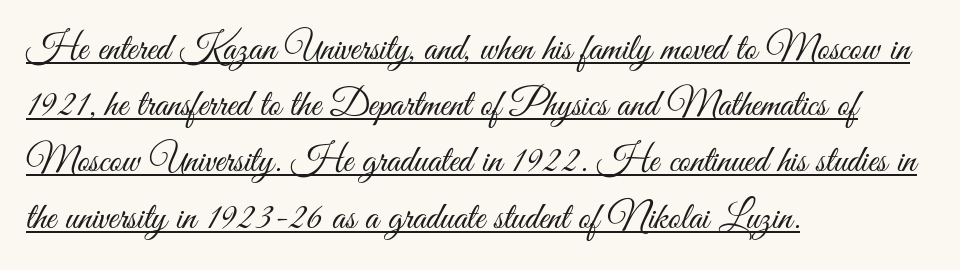
Q: Is the text bold? A: No.
Q: Is the text italic (slanted)? A: Yes.
Q: Is the typeface a serif or a sans-serif typeface? A: Sans-serif.
Q: Is the text underlined? A: Yes.
Q: How is the paragraph aligned? A: Left-aligned.
Q: Is the spacing between letters normal or unusually wide? A: Normal.
Q: Is the spacing between lines tight, normal or loose? A: Normal.
Q: Width (condensed, normal, or wide)? A: Condensed.
Q: Stroke contrast? A: Medium.
Q: x-height? A: Small.
Q: Monospaced? A: No.
